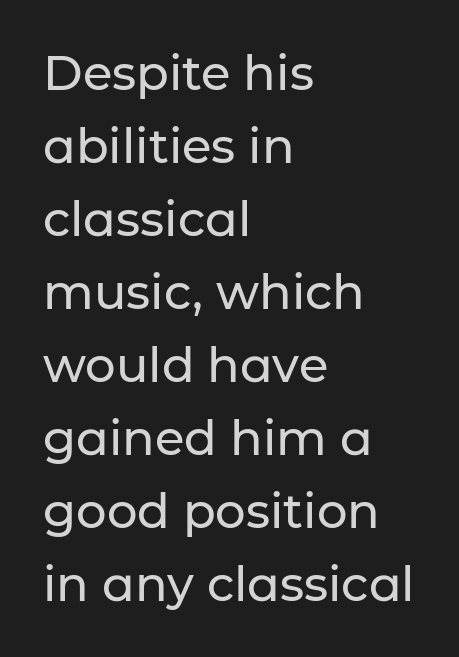
{"serif": "no", "italic": "no", "width": "normal", "stroke_contrast": "low", "x_height": "medium", "monospaced": "no", "underline": "no", "align": "left", "line_spacing": "normal", "line_spacing_ratio": 1.52, "letter_spacing": "normal", "letter_spacing_em": 0.0, "glyph_px": 48}
